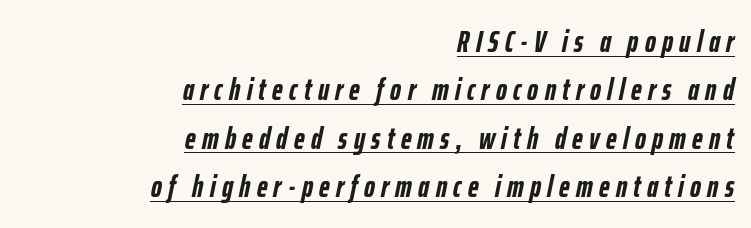
The image shows 30 px semibold, condensed type, italic (leaning right); set right-aligned, normal line spacing (1.61x), unusually wide letter spacing (+0.21 em), underlined; low stroke contrast and a medium x-height.
